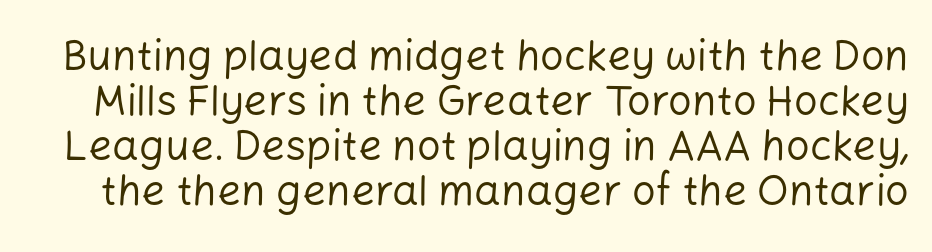
The image shows 42 px regular-weight sans-serif type, upright; set tight line spacing (1.07x), normal letter spacing, not underlined; low stroke contrast and a medium x-height.
